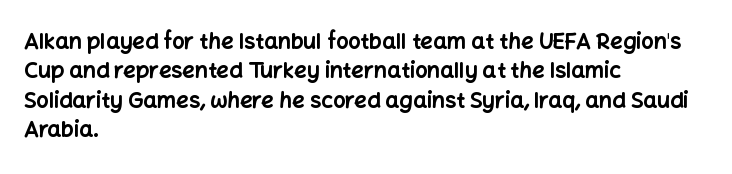
The vertical gap from one line to the next is medium. The rendering uses a bold face; every stroke is thick and dark. When letters stand straight like this, we call the style roman or upright. A typesetter would call this zero additional tracking.
